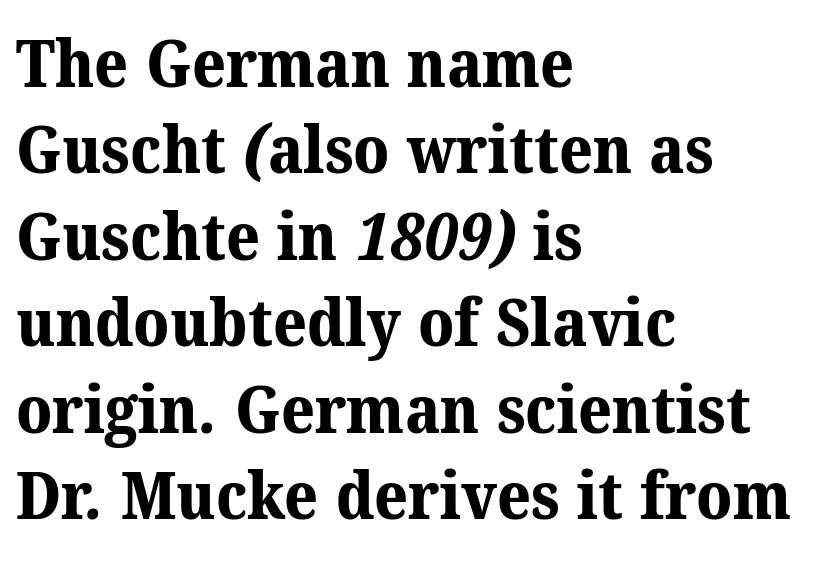
The image shows 66 px bold serif type; set left-aligned, normal line spacing (1.31x), normal letter spacing, not underlined; medium stroke contrast and a medium x-height.
